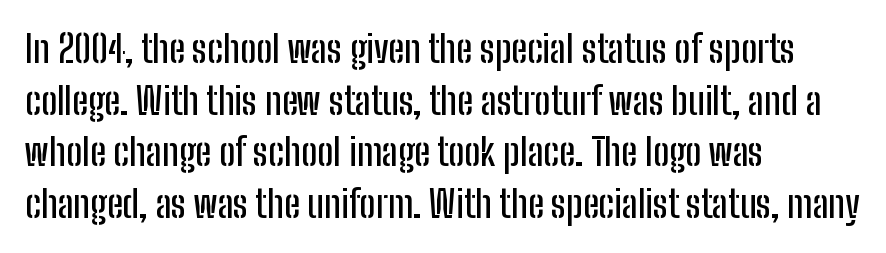
Layout note: lines flush left. This sample has the flowing, uneven cadence of proportional lettering. Notice how descenders clear the ascenders below comfortably — that's standard leading. Serifs: no, the terminals of the letterforms are clean.
